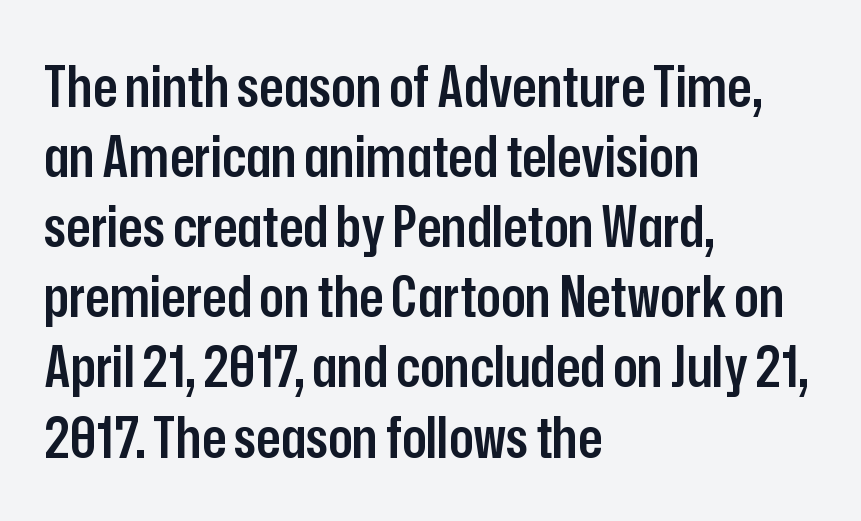
Unlike a traditional serif, this face leaves its strokes unadorned. Weight check: semibold — heavier than regular, not quite bold. Leftover space on each line is placed entirely after the last word. Letter spacing: default. The words here are not underlined.
